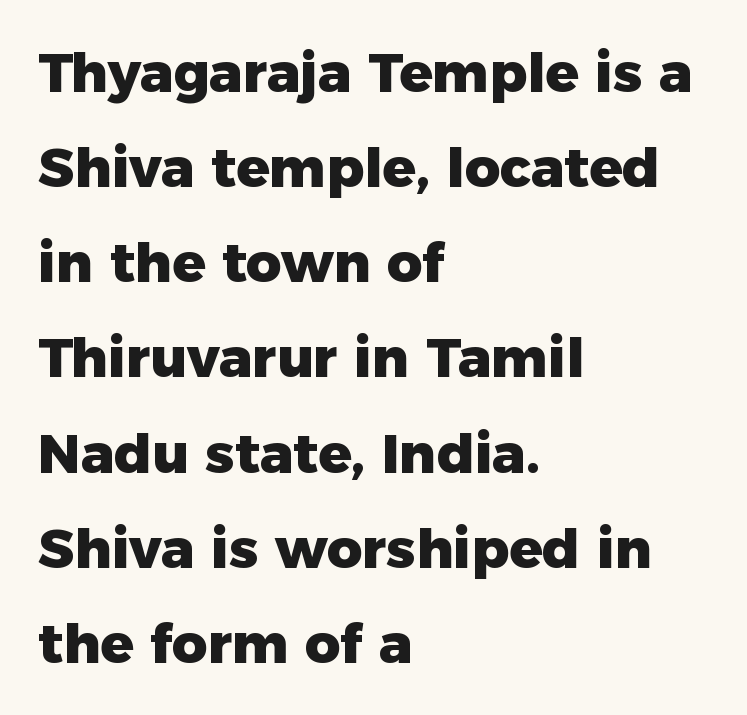
{"serif": "no", "italic": "no", "bold": "yes", "weight": "heavy", "width": "normal", "stroke_contrast": "low", "x_height": "medium", "monospaced": "no", "underline": "no", "align": "left", "line_spacing_ratio": 1.73, "letter_spacing": "normal", "letter_spacing_em": 0.0, "glyph_px": 55}
